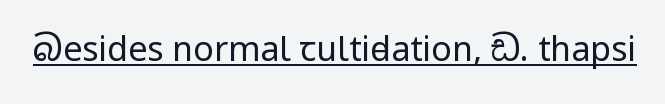
Q: Is the text bold? A: No.
Q: Is the text italic (slanted)? A: No, it is upright.
Q: Is the typeface a serif or a sans-serif typeface? A: Sans-serif.
Q: Is the text underlined? A: Yes.
Q: Is the spacing between letters normal or unusually wide? A: Normal.
Q: Width (condensed, normal, or wide)? A: Condensed.
Q: Stroke contrast? A: Low.
Q: x-height? A: Large.
Q: Monospaced? A: No.
